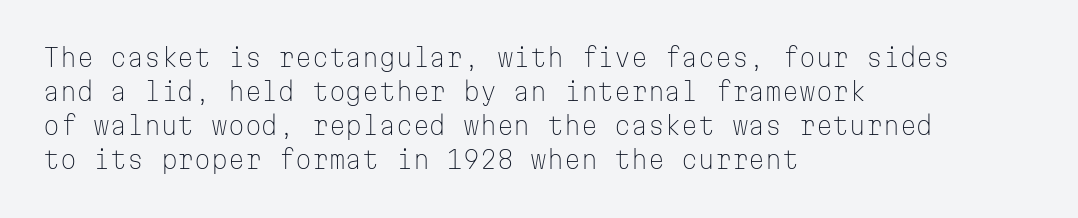
Just letters on the line, the space beneath them empty. The lines sit at an ordinary, default distance from one another. Reading down the block, your eye returns to a fixed left position each line. Think standard paragraph weight, or any step lighter than that.
